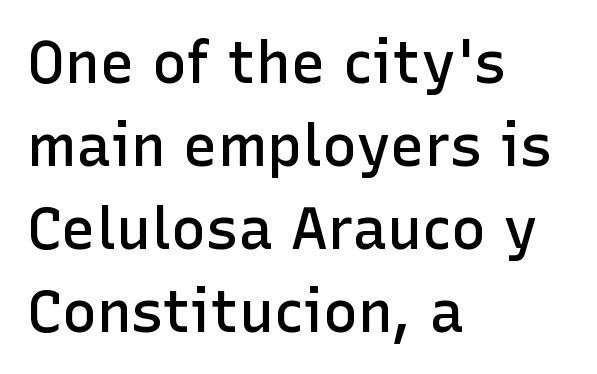
Q: Is the text bold? A: Semi-bold.
Q: Is the text italic (slanted)? A: No, it is upright.
Q: Is the typeface a serif or a sans-serif typeface? A: Sans-serif.
Q: Is the text underlined? A: No.
Q: How is the paragraph aligned? A: Left-aligned.
Q: Is the spacing between letters normal or unusually wide? A: Normal.
Q: Is the spacing between lines tight, normal or loose? A: Normal.
Q: Width (condensed, normal, or wide)? A: Normal.
Q: Stroke contrast? A: Low.
Q: x-height? A: Medium.
Q: Monospaced? A: No.
